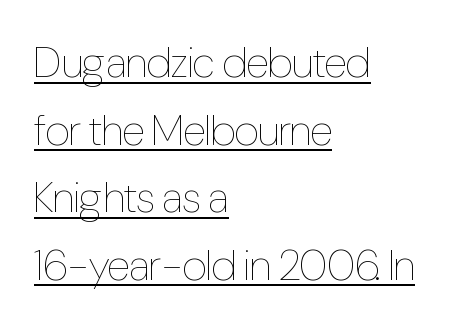
{"italic": "no", "bold": "no", "weight": "thin", "width": "condensed", "stroke_contrast": "low", "x_height": "medium", "monospaced": "no", "underline": "yes", "align": "left", "line_spacing": "normal", "line_spacing_ratio": 1.57, "letter_spacing": "normal", "letter_spacing_em": 0.0, "glyph_px": 43}
